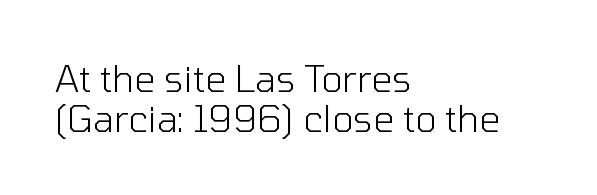
{"serif": "no", "italic": "no", "bold": "no", "weight": "light", "width": "normal", "stroke_contrast": "low", "x_height": "medium", "monospaced": "no", "underline": "no", "align": "left", "line_spacing": "tight", "line_spacing_ratio": 1.07, "letter_spacing": "normal", "letter_spacing_em": 0.0, "glyph_px": 37}
